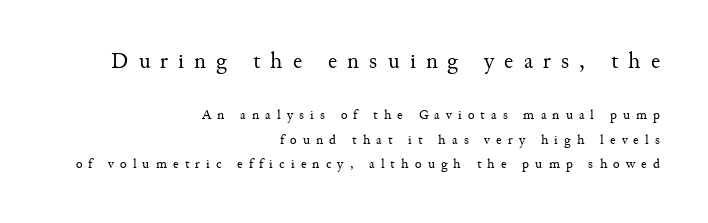
Q: Is the text bold? A: No.
Q: Is the text italic (slanted)? A: No, it is upright.
Q: Is the text underlined? A: No.
Q: How is the paragraph aligned? A: Right-aligned.
Q: Is the spacing between letters normal or unusually wide? A: Unusually wide.
Q: Which block of text is set in a larger size, the first (top) or the second (bottom)? A: The first (top) one.
